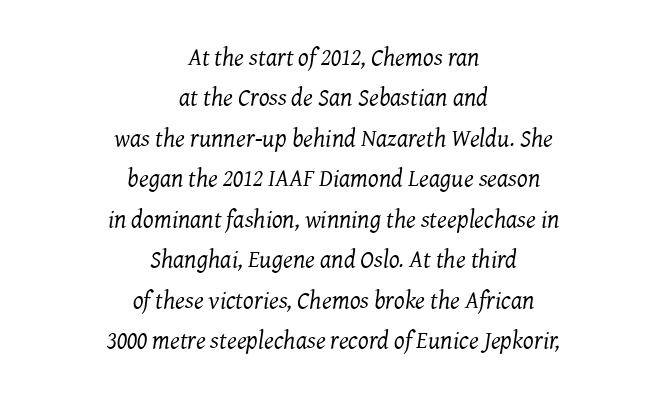
{"italic": "yes", "lean": "right", "slant_degrees": 7, "bold": "no", "underline": "no", "align": "center", "line_spacing": "normal", "line_spacing_ratio": 1.62, "letter_spacing": "normal", "letter_spacing_em": 0.0, "glyph_px": 25}
